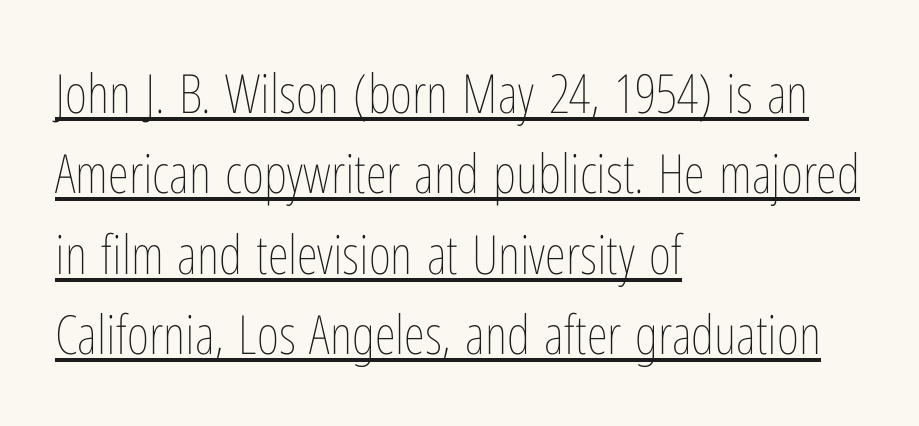
{"italic": "no", "bold": "no", "weight": "thin", "width": "condensed", "stroke_contrast": "low", "x_height": "medium", "monospaced": "no", "underline": "yes", "align": "left", "line_spacing": "normal", "line_spacing_ratio": 1.49, "letter_spacing": "normal", "letter_spacing_em": 0.0, "glyph_px": 54}
